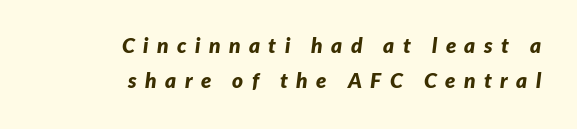
The image shows 21 px bold type, italic (leaning right); set right-aligned, normal line spacing (1.65x), unusually wide letter spacing (+0.4 em), not underlined.
